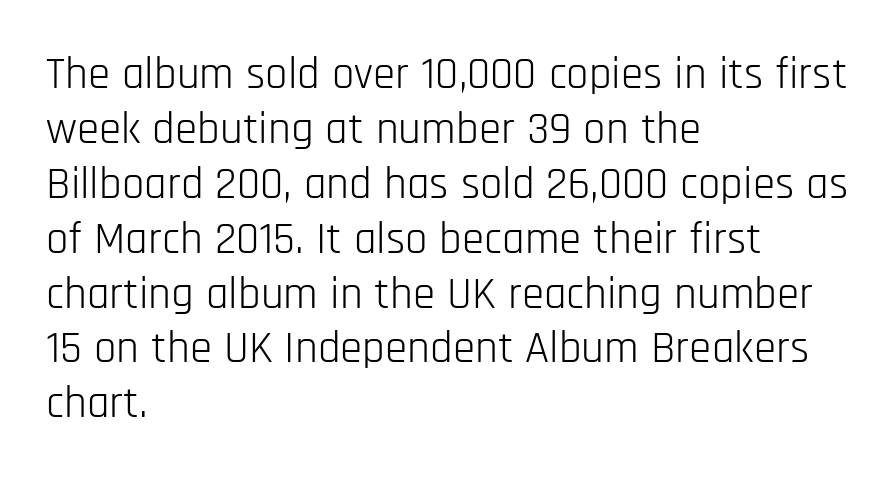
The image shows 45 px light, condensed sans-serif type, upright; set left-aligned, line spacing 1.22x, normal letter spacing, not underlined; low stroke contrast and a large x-height.
